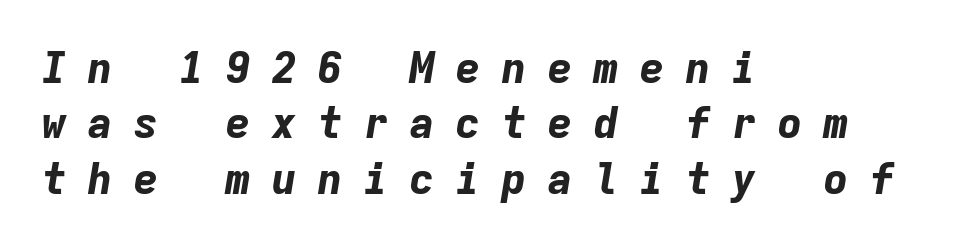
Notice how thick the strokes are: this is what a full bold looks like. The face used here is monospaced, like something from a code editor. Casual observation: everything's shoved over to the left. This sample keeps an unexceptional amount of space between lines.
